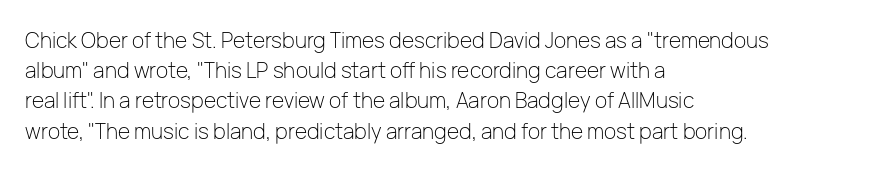
Regarding leading, the lines here are spaced in the standard way. Underline: absent. A classic flush-left, rag-right setting is used for this passage. Every character sits straight up, as roman type does.
